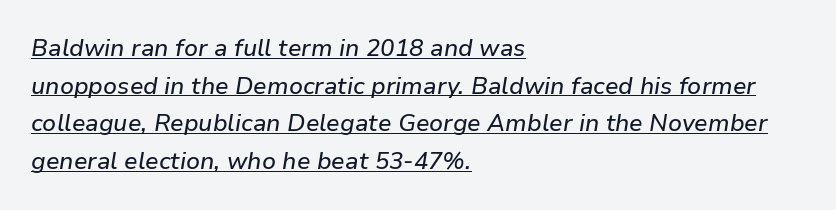
The image shows 24 px text type, italic (leaning right); set left-aligned, normal line spacing (1.57x), normal letter spacing, underlined.
